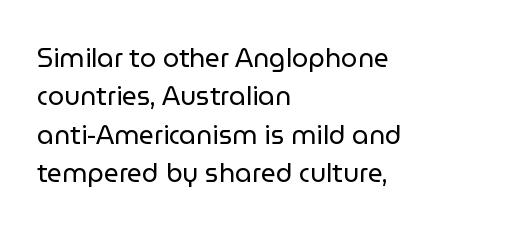
Leftover space on each line is placed entirely after the last word. The font sits on the lighter half of the weight spectrum, regular included. Here the glyphs are tracked normally, forming tight word shapes. Evenly set lines give the paragraph a standard silhouette. The area under the type is left untouched. The letters stand upright; this is a roman face.
